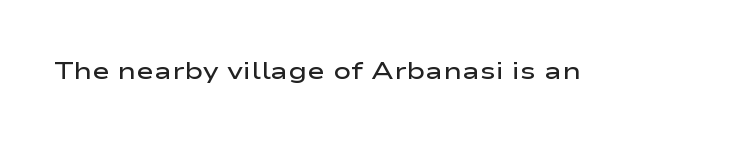
Quick note: underline off. Rendered with straight, roman letterforms. Each word holds together tightly as a unit, with standard inter-letter gaps. Slightly chunky letters — semibold, I'd say, not full bold.
